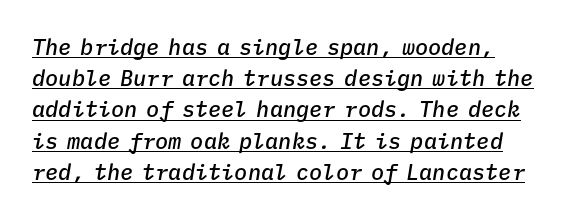
The gaps between neighbouring characters are ordinary and unremarkable. There's an unmistakable incline to the writing here. Compared with typical paragraphs, the rows here are spaced about the same. Notice how a bar underscores the lettering throughout. How heavy is the stroke? Medium-heavy — a semibold, shy of bold.
